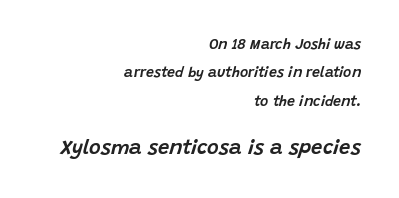
Q: Is the text italic (slanted)? A: Yes, it leans right by about 15 degrees.
Q: Is the text underlined? A: No.
Q: How is the paragraph aligned? A: Right-aligned.
Q: Is the spacing between letters normal or unusually wide? A: Normal.
Q: Is the spacing between lines tight, normal or loose? A: Loose.
Q: Which block of text is set in a larger size, the first (top) or the second (bottom)? A: The second (bottom) one.
